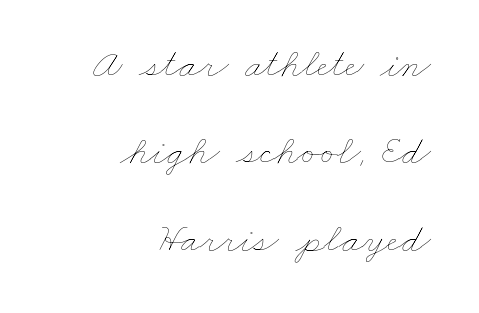
The image shows 41 px thin, wide type; set right-aligned, loose line spacing (2.13x), normal letter spacing, not underlined; low stroke contrast and a small x-height.
